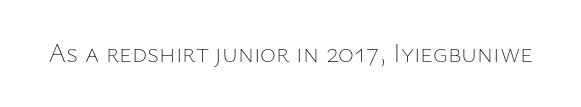
The image shows 27 px text type, upright; set normal letter spacing, not underlined.
